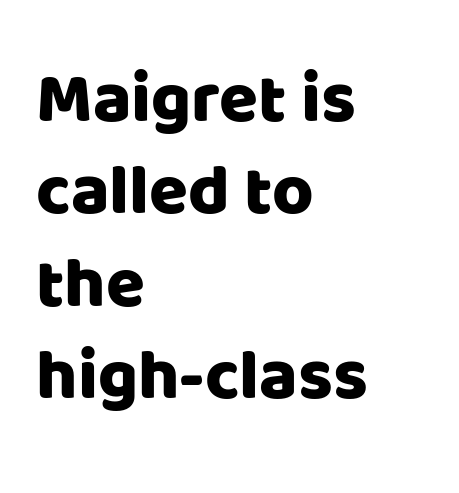
Reading down the block, your eye returns to a fixed left position each line. Reading down the column, the eye jumps a familiar distance to each next line. Observe the ordinary spacing: letters are neighbours, not strangers. Stroke terminals: plain, sans-serif. The rendering uses natural spacing where letterforms have individual widths.
